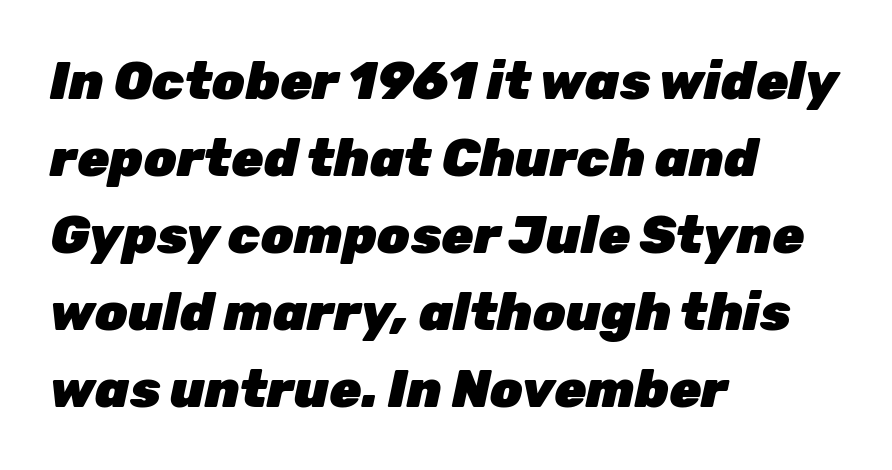
The image shows 52 px heavy type, italic (leaning right); set left-aligned, normal line spacing (1.48x), normal letter spacing, not underlined; low stroke contrast and a medium x-height.
